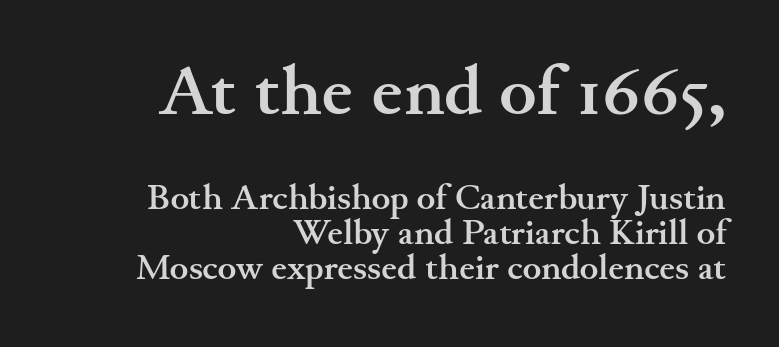
Q: Is the text bold? A: Yes.
Q: Is the text italic (slanted)? A: No, it is upright.
Q: Is the typeface a serif or a sans-serif typeface? A: Serif.
Q: Is the text underlined? A: No.
Q: How is the paragraph aligned? A: Right-aligned.
Q: Is the spacing between letters normal or unusually wide? A: Normal.
Q: Is the spacing between lines tight, normal or loose? A: Tight.
Q: Which block of text is set in a larger size, the first (top) or the second (bottom)? A: The first (top) one.
Q: Width (condensed, normal, or wide)? A: Wide.
Q: Stroke contrast? A: Medium.
Q: x-height? A: Small.
Q: Monospaced? A: No.
